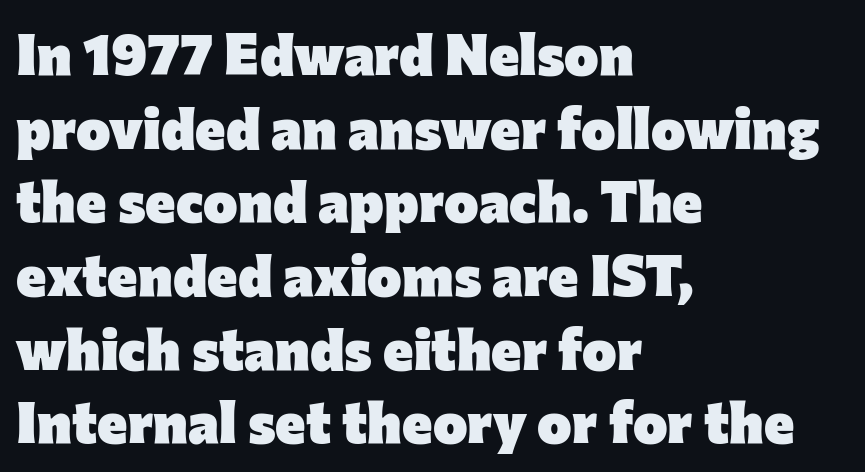
{"serif": "no", "italic": "no", "bold": "yes", "weight": "heavy", "width": "normal", "stroke_contrast": "low", "x_height": "medium", "monospaced": "no", "underline": "no", "align": "left", "line_spacing": "normal", "line_spacing_ratio": 1.27, "letter_spacing": "normal", "letter_spacing_em": 0.0, "glyph_px": 58}
